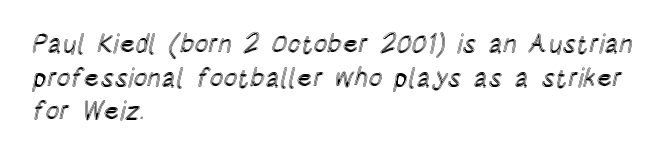
The image shows 26 px text type; set left-aligned, normal line spacing (1.29x), normal letter spacing, not underlined.
